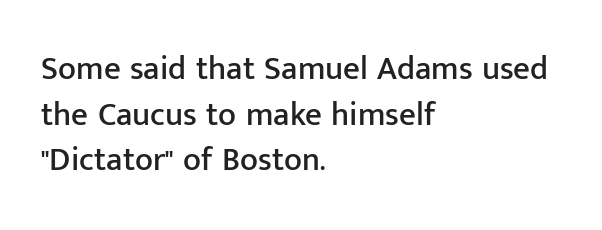
{"serif": "no", "italic": "no", "width": "normal", "stroke_contrast": "low", "x_height": "medium", "monospaced": "no", "underline": "no", "align": "left", "line_spacing": "normal", "line_spacing_ratio": 1.38, "letter_spacing": "normal", "letter_spacing_em": 0.0, "glyph_px": 33}
